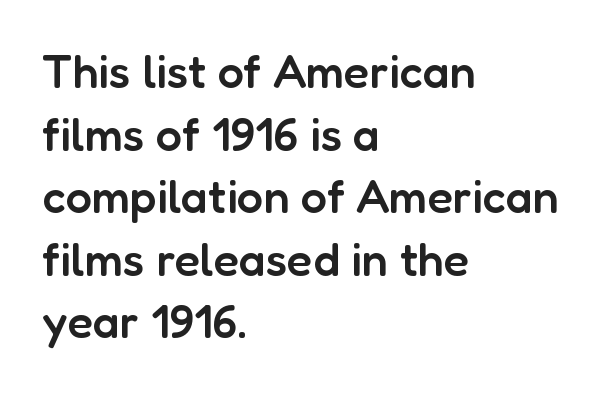
{"serif": "no", "italic": "no", "bold": "semi", "weight": "semibold", "width": "normal", "stroke_contrast": "low", "x_height": "medium", "monospaced": "no", "underline": "no", "align": "left", "line_spacing": "normal", "line_spacing_ratio": 1.33, "letter_spacing": "normal", "letter_spacing_em": 0.0, "glyph_px": 47}
